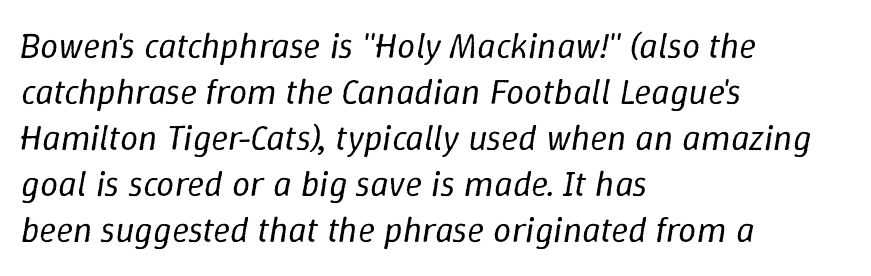
This is oblique type, the kind used for emphasis or titles. Looks like regular typesetting: each glyph gets only the width it needs. The passage shown has conventional tracking throughout. Vertical stems look standard width or narrower in stroke. Check under the words: just untouched page.
